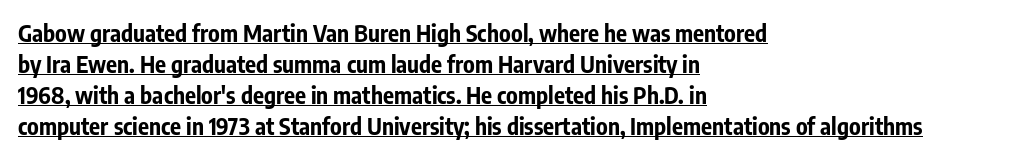
Bold? Absolutely — the strokes are thick and heavy. Underlined type. Line spacing here is normal. Posture: straight, roman, zero tilt. The letters sit at their default tracking, neither squeezed nor spread. One-word summary of the alignment: left.
